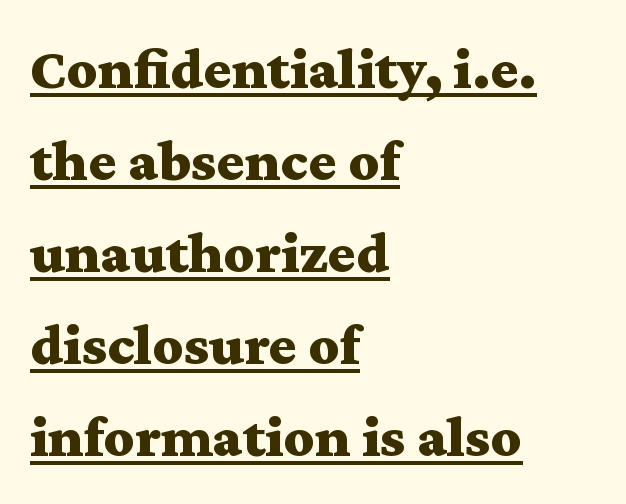
Q: Is the text bold? A: Yes.
Q: Is the text italic (slanted)? A: No, it is upright.
Q: Is the typeface a serif or a sans-serif typeface? A: Serif.
Q: Is the text underlined? A: Yes.
Q: How is the paragraph aligned? A: Left-aligned.
Q: Is the spacing between letters normal or unusually wide? A: Normal.
Q: Is the spacing between lines tight, normal or loose? A: Normal.
Q: Width (condensed, normal, or wide)? A: Wide.
Q: Stroke contrast? A: Medium.
Q: x-height? A: Medium.
Q: Monospaced? A: No.
